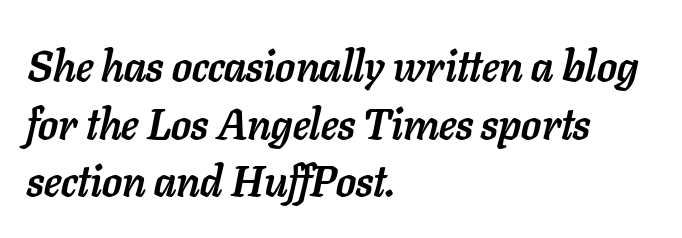
The image shows 43 px semibold type, italic (leaning right); set left-aligned, normal line spacing (1.34x), normal letter spacing, not underlined; low stroke contrast and a medium x-height.
